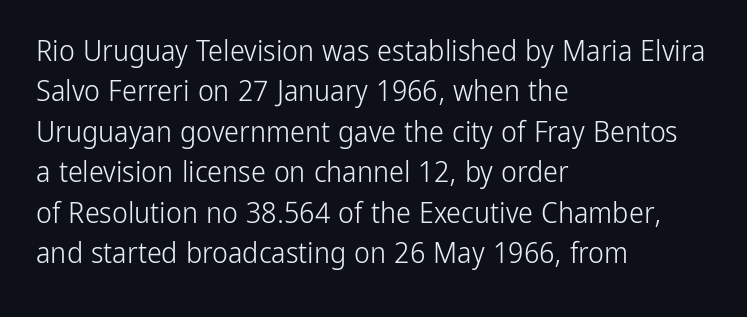
The image shows 30 px light, condensed sans-serif type, upright; set left-aligned, normal line spacing (1.35x), normal letter spacing, not underlined; low stroke contrast and a medium x-height.
